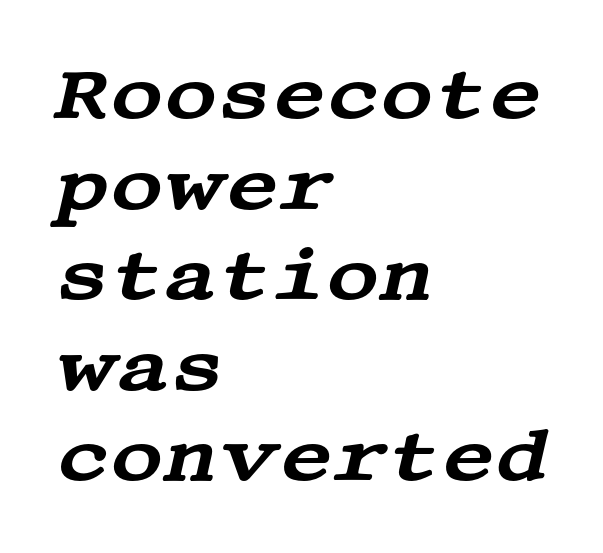
{"serif": "yes", "italic": "yes", "lean": "right", "slant_degrees": 13, "width": "wide", "stroke_contrast": "medium", "x_height": "large", "underline": "no", "align": "left", "line_spacing_ratio": 1.24, "letter_spacing": "normal", "letter_spacing_em": 0.0, "glyph_px": 73}
